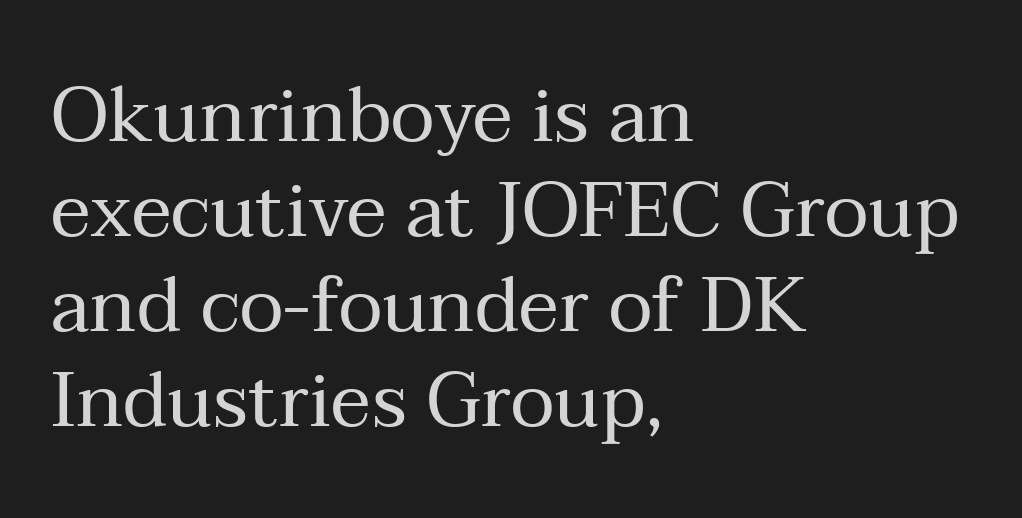
{"serif": "yes", "italic": "no", "bold": "no", "weight": "regular", "width": "normal", "stroke_contrast": "medium", "x_height": "medium", "monospaced": "no", "underline": "no", "align": "left", "line_spacing": "normal", "line_spacing_ratio": 1.25, "letter_spacing": "normal", "letter_spacing_em": 0.0, "glyph_px": 76}
